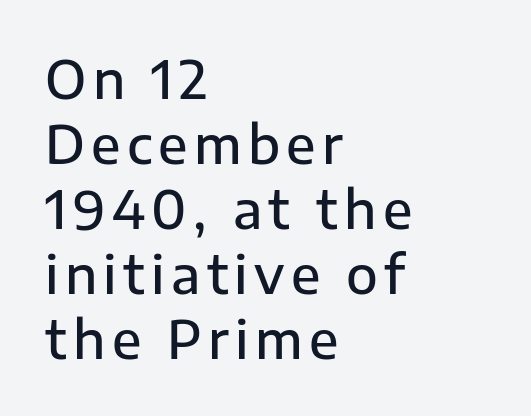
Each letter keeps its own natural width here, so spacing adapts to shape. This rendering uses left alignment, leaving the right contour irregular. The space beneath each line is pristine and unruled. If you drew a line through each stem, it would be perfectly vertical.
